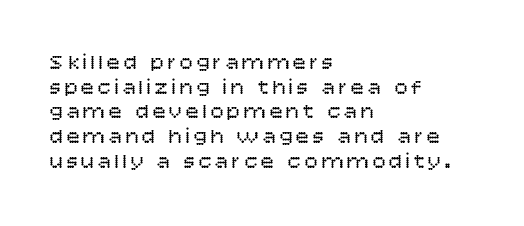
Q: Is the text bold? A: No.
Q: Is the text italic (slanted)? A: No, it is upright.
Q: Is the text underlined? A: No.
Q: How is the paragraph aligned? A: Left-aligned.
Q: Is the spacing between lines tight, normal or loose? A: Tight.
